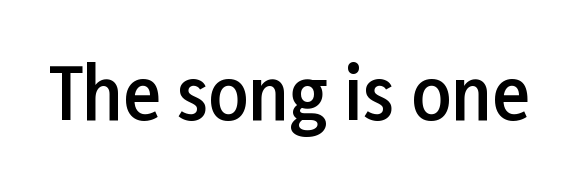
The designer went with a sans here, leaving each stem footless. The specimen reads as upright at a glance. Look at the tracking — it's just the regular setting, nothing added. You could not count columns in this text — the font is proportionally spaced.
